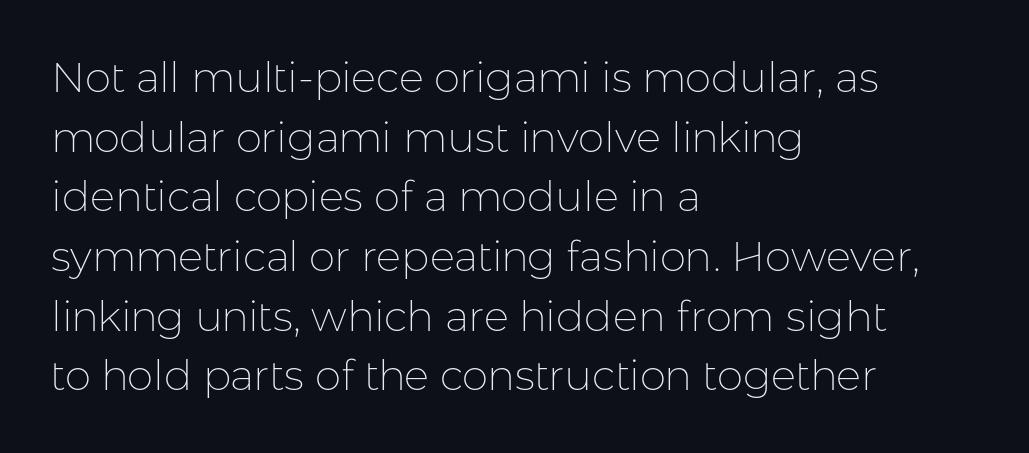
{"serif": "no", "italic": "no", "bold": "no", "weight": "thin", "width": "normal", "stroke_contrast": "low", "x_height": "medium", "monospaced": "no", "underline": "no", "align": "left", "line_spacing": "normal", "line_spacing_ratio": 1.42, "letter_spacing": "normal", "letter_spacing_em": 0.0, "glyph_px": 42}
